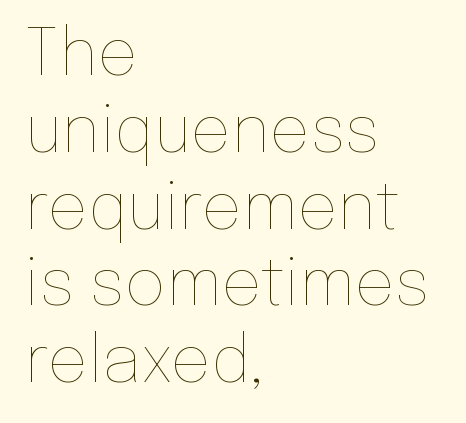
The image shows 64 px thin type, upright; set left-aligned, line spacing 1.2x, normal letter spacing, not underlined; low stroke contrast and a medium x-height.
